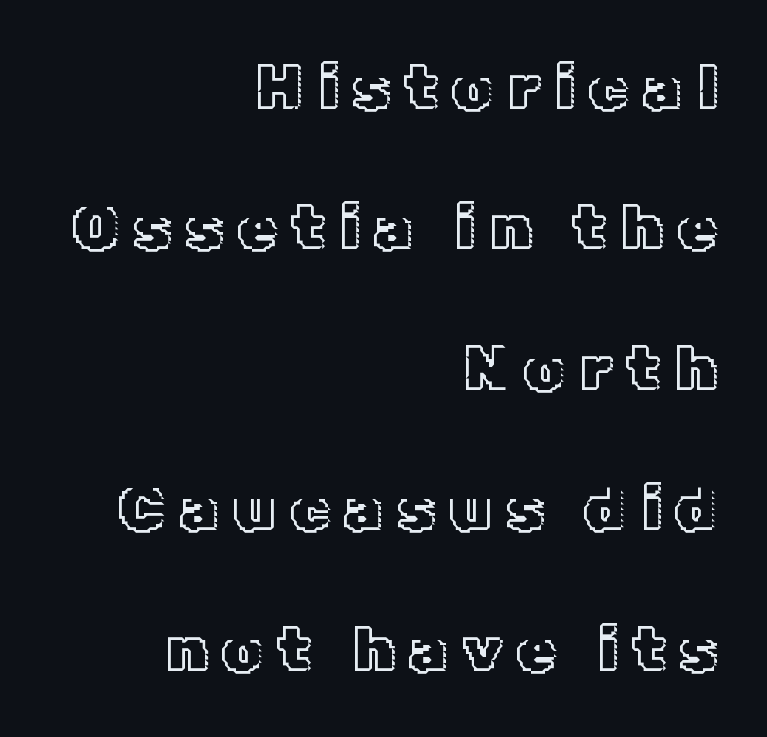
Q: Is the text italic (slanted)? A: No, it is upright.
Q: Is the text underlined? A: No.
Q: How is the paragraph aligned? A: Right-aligned.
Q: Is the spacing between letters normal or unusually wide? A: Unusually wide.
Q: Is the spacing between lines tight, normal or loose? A: Loose.
Q: Width (condensed, normal, or wide)? A: Normal.
Q: x-height? A: Medium.
Q: Monospaced? A: No.
